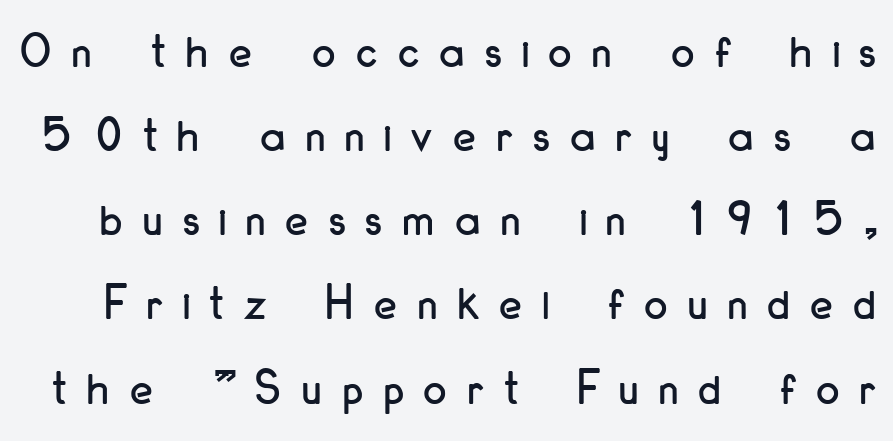
The image shows 51 px condensed sans-serif type, upright; set normal line spacing (1.65x), unusually wide letter spacing (+0.41 em), not underlined; low stroke contrast and a small x-height.
